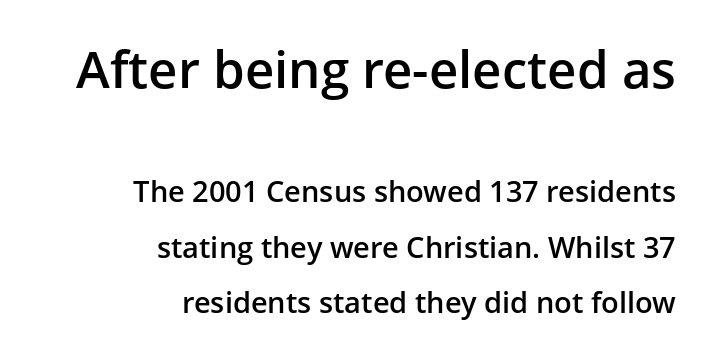
Q: Is the text bold? A: Semi-bold.
Q: Is the text italic (slanted)? A: No, it is upright.
Q: Is the typeface a serif or a sans-serif typeface? A: Sans-serif.
Q: Is the text underlined? A: No.
Q: How is the paragraph aligned? A: Right-aligned.
Q: Is the spacing between letters normal or unusually wide? A: Normal.
Q: Is the spacing between lines tight, normal or loose? A: Loose.
Q: Which block of text is set in a larger size, the first (top) or the second (bottom)? A: The first (top) one.
Q: Width (condensed, normal, or wide)? A: Normal.
Q: Stroke contrast? A: Low.
Q: x-height? A: Medium.
Q: Monospaced? A: No.
